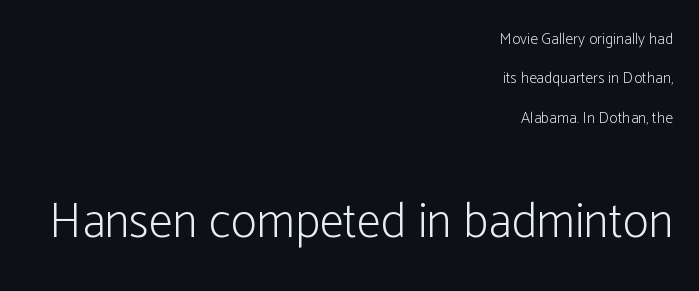
The image shows 49 px light, condensed sans-serif type, upright; set right-aligned, loose line spacing (2.46x), normal letter spacing, not underlined; the second (bottom) block is 3.06x larger; low stroke contrast and a medium x-height.
